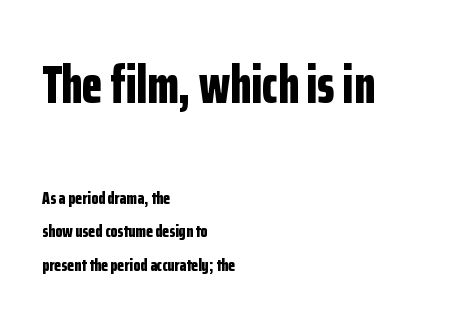
Each letter's strokes conclude bluntly, with no projecting serifs. Characters follow at the spacing the type designer built in. Every character sits straight up, as roman type does. Lines of text with bare space underneath. A typesetter would call this proportional, since set widths differ per character.
